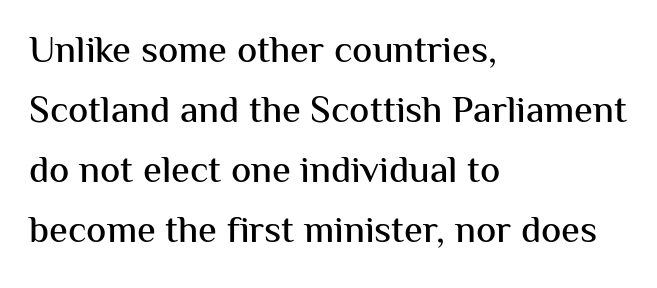
{"serif": "no", "italic": "no", "width": "normal", "stroke_contrast": "medium", "x_height": "medium", "monospaced": "no", "underline": "no", "align": "left", "line_spacing": "normal", "line_spacing_ratio": 1.58, "letter_spacing": "normal", "letter_spacing_em": 0.0, "glyph_px": 38}
